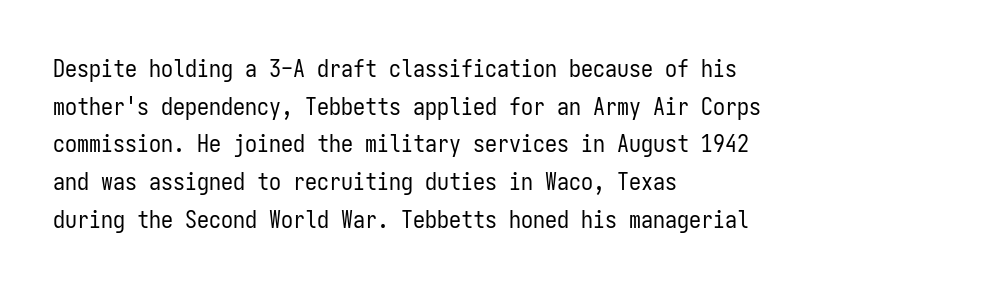
The setting favours the left margin, as ordinary paragraphs usually do. The face looks like a standard text weight, possibly lighter. Each row of text sits above clean, open space. Posture: straight, roman, zero tilt.
